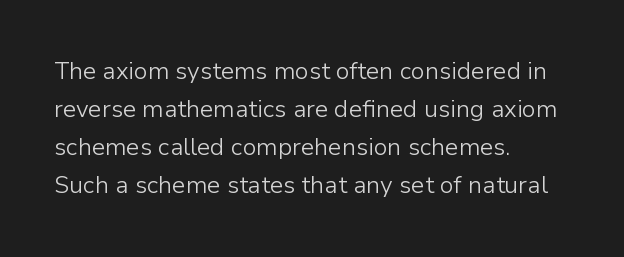
The image shows 24 px text type, upright; set left-aligned, normal line spacing (1.59x), normal letter spacing, not underlined.
